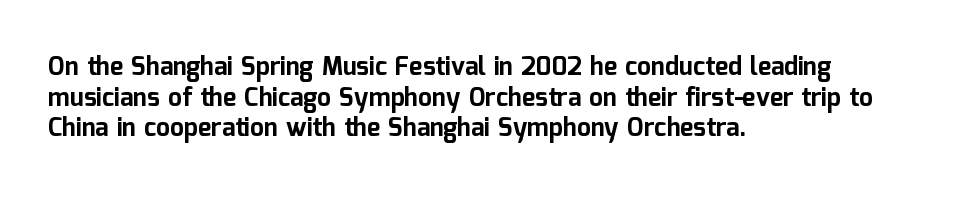
In CSS terms this would be text-align: left. Anything drawn beneath the words? Only blank space. Posture: upright roman. As a designer I'd log this as weight 700, bold.
